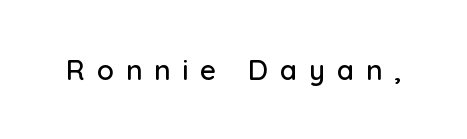
Q: Is the text italic (slanted)? A: No, it is upright.
Q: Is the typeface a serif or a sans-serif typeface? A: Sans-serif.
Q: Is the text underlined? A: No.
Q: Is the spacing between letters normal or unusually wide? A: Unusually wide.
Q: Width (condensed, normal, or wide)? A: Normal.
Q: Stroke contrast? A: Low.
Q: x-height? A: Medium.
Q: Monospaced? A: No.
